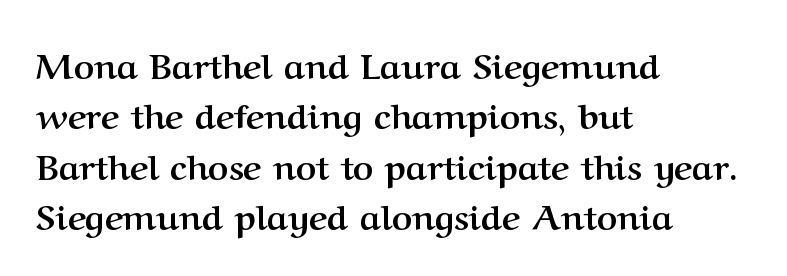
The image shows 35 px semibold serif type, upright; set left-aligned, normal line spacing (1.44x), normal letter spacing, not underlined; medium stroke contrast and a medium x-height.
